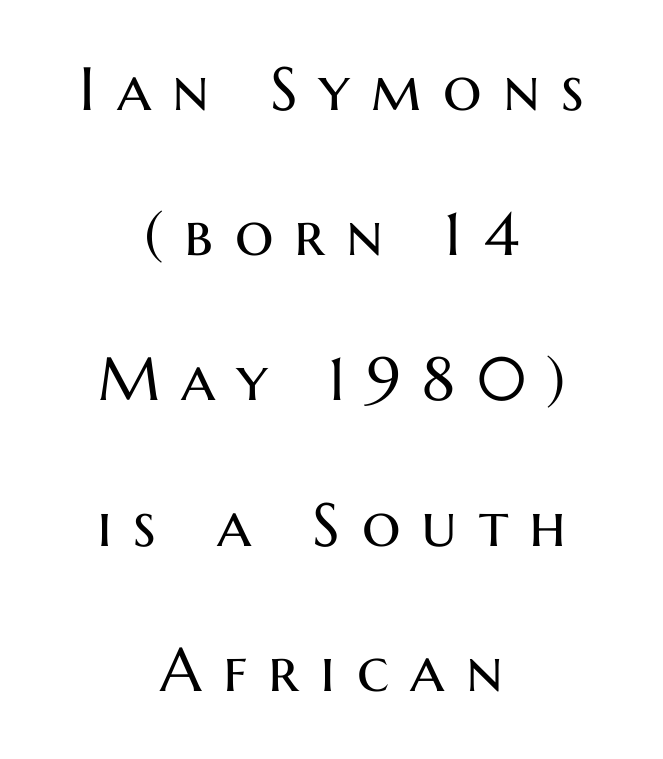
Q: Is the text bold? A: No.
Q: Is the text italic (slanted)? A: No, it is upright.
Q: Is the typeface a serif or a sans-serif typeface? A: Sans-serif.
Q: Is the text underlined? A: No.
Q: How is the paragraph aligned? A: Centered.
Q: Is the spacing between letters normal or unusually wide? A: Unusually wide.
Q: Is the spacing between lines tight, normal or loose? A: Loose.
Q: Width (condensed, normal, or wide)? A: Normal.
Q: Stroke contrast? A: Medium.
Q: x-height? A: Medium.
Q: Monospaced? A: No.
